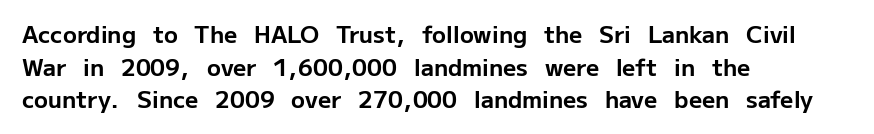
Q: Is the text bold? A: Yes.
Q: Is the text italic (slanted)? A: No, it is upright.
Q: Is the text underlined? A: No.
Q: How is the paragraph aligned? A: Left-aligned.
Q: Is the spacing between letters normal or unusually wide? A: Normal.
Q: Is the spacing between lines tight, normal or loose? A: Normal.
